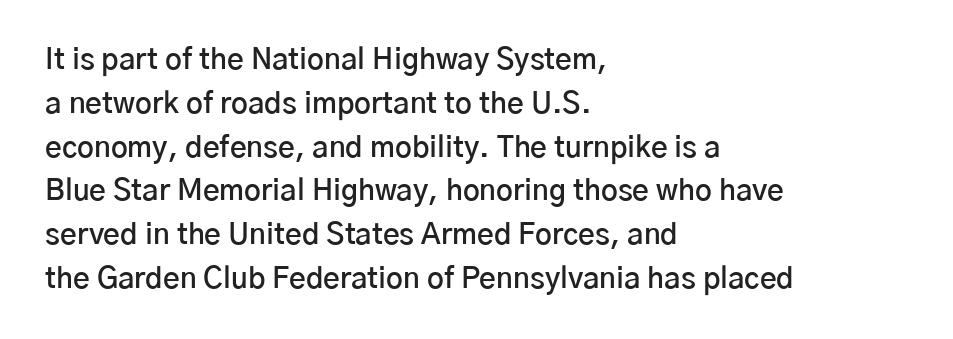
Q: Is the text bold? A: Semi-bold.
Q: Is the text italic (slanted)? A: No, it is upright.
Q: Is the typeface a serif or a sans-serif typeface? A: Sans-serif.
Q: Is the text underlined? A: No.
Q: How is the paragraph aligned? A: Left-aligned.
Q: Is the spacing between letters normal or unusually wide? A: Normal.
Q: Is the spacing between lines tight, normal or loose? A: Normal.
Q: Width (condensed, normal, or wide)? A: Normal.
Q: Stroke contrast? A: Low.
Q: x-height? A: Medium.
Q: Monospaced? A: No.
